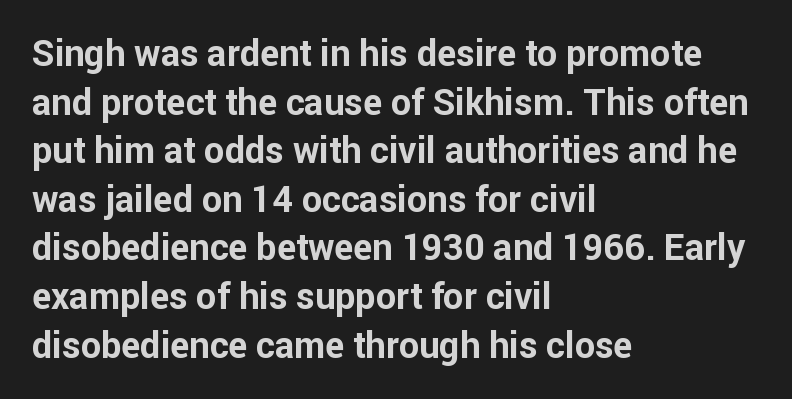
The rendering uses a bold face; every stroke is thick and dark. The passage shown is typed in a proportional face where columns would drift. The axis of the letterforms is exactly vertical. If you measured baseline to baseline, you'd find a middling distance. Reading down the block, your eye returns to a fixed left position each line.
